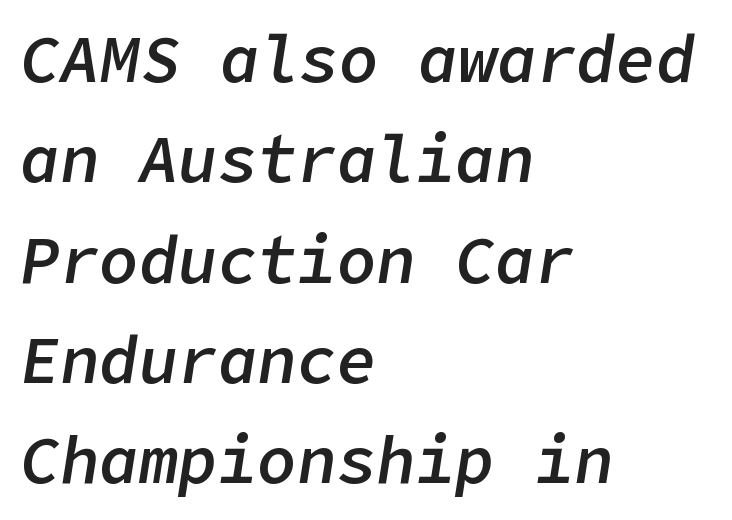
The image shows 66 px semibold type, italic (leaning right); set left-aligned, normal line spacing (1.52x), normal letter spacing, not underlined; low stroke contrast and a medium x-height.
